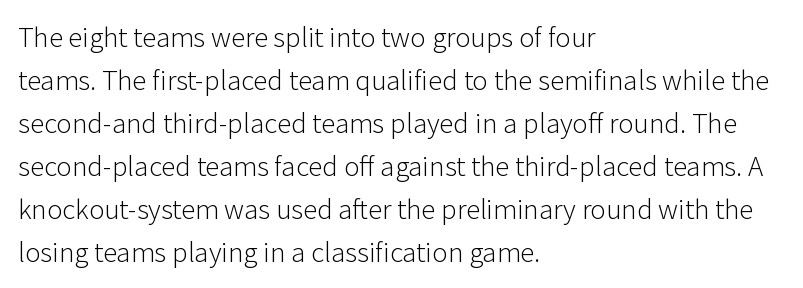
{"serif": "no", "italic": "no", "bold": "no", "weight": "light", "width": "normal", "stroke_contrast": "low", "x_height": "medium", "monospaced": "no", "underline": "no", "align": "left", "line_spacing": "normal", "line_spacing_ratio": 1.48, "letter_spacing": "normal", "letter_spacing_em": 0.0, "glyph_px": 29}
